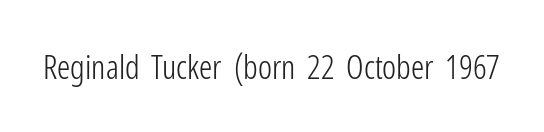
This is roman type, the default non-slanted kind. The zone under the glyphs is completely vacant. This sample has the flowing, uneven cadence of proportional lettering. The designer went with a sans here, leaving each stem footless. Each stroke keeps to a modest, everyday thickness or less.
